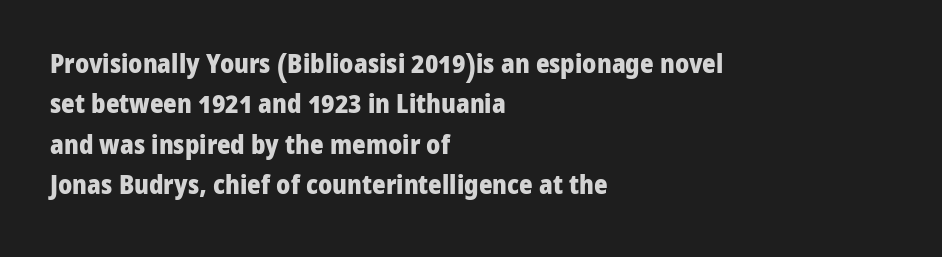
The image shows 26 px bold type, upright; set left-aligned, normal line spacing (1.55x), normal letter spacing, not underlined.
